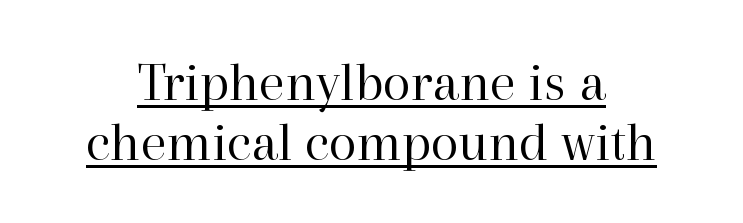
{"serif": "yes", "italic": "no", "bold": "no", "weight": "regular", "width": "normal", "stroke_contrast": "high", "x_height": "medium", "monospaced": "no", "underline": "yes", "line_spacing": "tight", "line_spacing_ratio": 1.05, "letter_spacing": "normal", "letter_spacing_em": 0.0, "glyph_px": 57}
